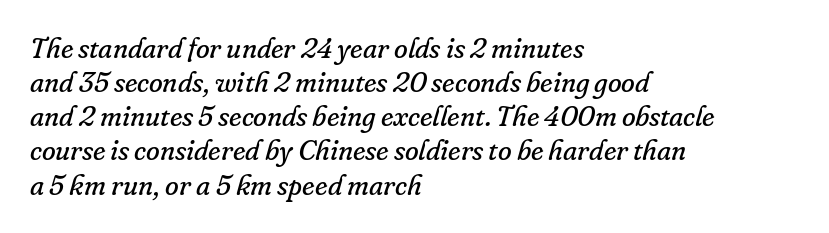
{"serif": "yes", "italic": "yes", "lean": "right", "slant_degrees": 16, "bold": "no", "weight": "regular", "width": "normal", "stroke_contrast": "low", "x_height": "small", "monospaced": "no", "underline": "no", "align": "left", "line_spacing_ratio": 1.22, "letter_spacing": "normal", "letter_spacing_em": 0.0, "glyph_px": 28}
